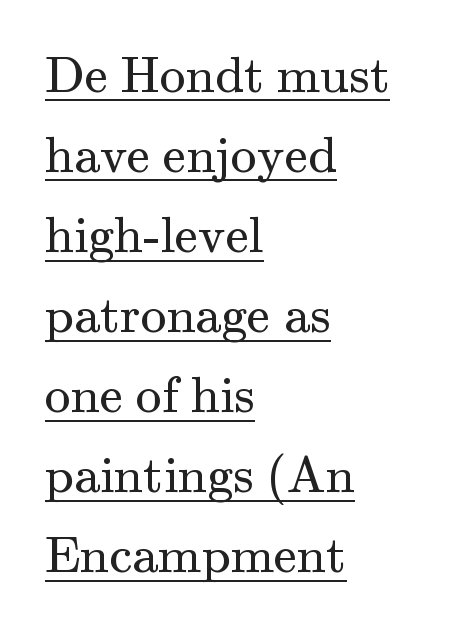
Q: Is the text bold? A: No.
Q: Is the text italic (slanted)? A: No, it is upright.
Q: Is the typeface a serif or a sans-serif typeface? A: Serif.
Q: Is the text underlined? A: Yes.
Q: How is the paragraph aligned? A: Left-aligned.
Q: Is the spacing between letters normal or unusually wide? A: Normal.
Q: Is the spacing between lines tight, normal or loose? A: Normal.
Q: Width (condensed, normal, or wide)? A: Normal.
Q: Stroke contrast? A: Medium.
Q: x-height? A: Small.
Q: Monospaced? A: No.
